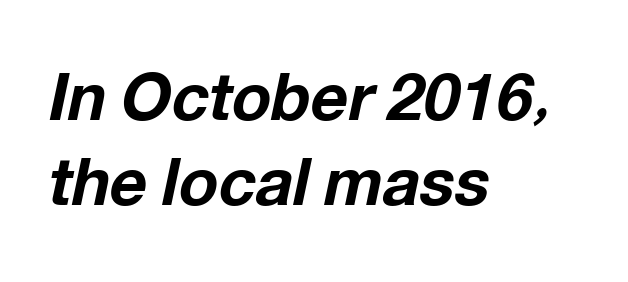
Nothing unusual about the tracking: characters are spaced as the font intends. The compositor pushed each line to the left boundary. You could not count columns in this text — the font is proportionally spaced. Notice how thick the strokes are: this is what a full bold looks like. Any mark beneath the type? The region is blank.
